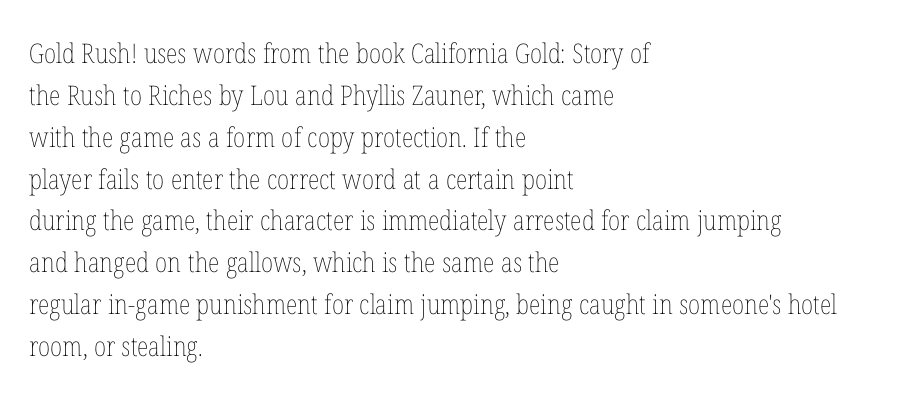
Q: Is the text bold? A: No.
Q: Is the text italic (slanted)? A: No, it is upright.
Q: Is the text underlined? A: No.
Q: How is the paragraph aligned? A: Left-aligned.
Q: Is the spacing between letters normal or unusually wide? A: Normal.
Q: Is the spacing between lines tight, normal or loose? A: Normal.
